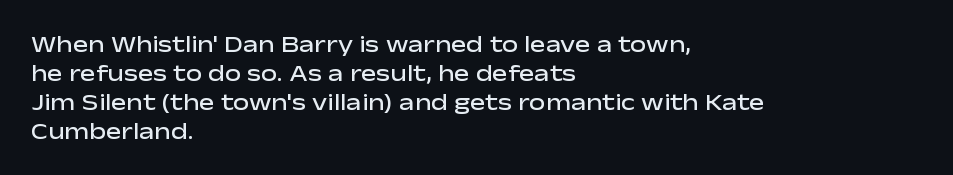
The image shows 23 px text type, upright; set left-aligned, normal line spacing (1.26x), normal letter spacing, not underlined.
